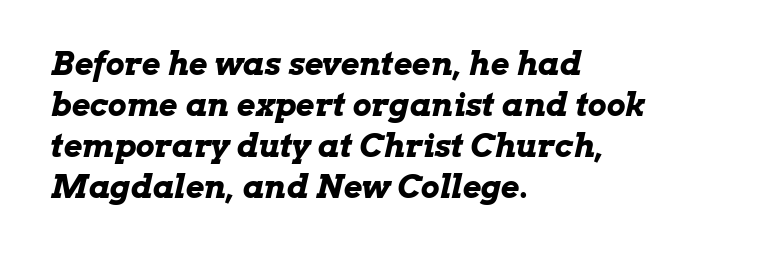
Q: Is the text bold? A: Yes.
Q: Is the text italic (slanted)? A: Yes, it leans right by about 13 degrees.
Q: Is the text underlined? A: No.
Q: How is the paragraph aligned? A: Left-aligned.
Q: Is the spacing between letters normal or unusually wide? A: Normal.
Q: Is the spacing between lines tight, normal or loose? A: Normal.
Q: Width (condensed, normal, or wide)? A: Wide.
Q: Stroke contrast? A: Low.
Q: x-height? A: Medium.
Q: Monospaced? A: No.
